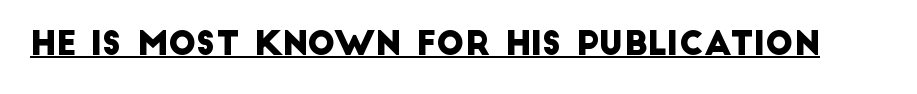
The image shows 33 px sans-serif type; set normal letter spacing, underlined; low stroke contrast and a large x-height.
